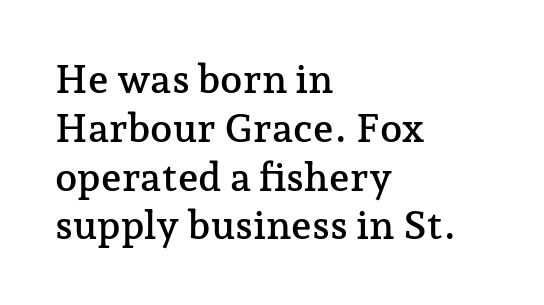
{"serif": "yes", "italic": "no", "width": "normal", "stroke_contrast": "low", "x_height": "medium", "monospaced": "no", "underline": "no", "align": "left", "line_spacing_ratio": 1.22, "letter_spacing": "normal", "letter_spacing_em": 0.0, "glyph_px": 40}
